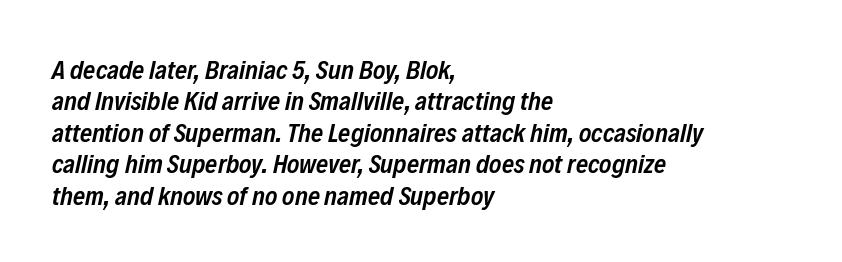
{"italic": "yes", "lean": "right", "slant_degrees": 12, "bold": "semi", "underline": "no", "align": "left", "line_spacing_ratio": 1.21, "letter_spacing": "normal", "letter_spacing_em": 0.0, "glyph_px": 26}
